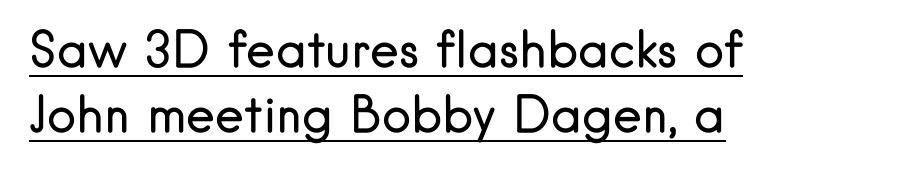
Q: Is the text bold? A: No.
Q: Is the text italic (slanted)? A: No, it is upright.
Q: Is the typeface a serif or a sans-serif typeface? A: Sans-serif.
Q: Is the text underlined? A: Yes.
Q: How is the paragraph aligned? A: Left-aligned.
Q: Is the spacing between letters normal or unusually wide? A: Normal.
Q: Is the spacing between lines tight, normal or loose? A: Normal.
Q: Width (condensed, normal, or wide)? A: Normal.
Q: Stroke contrast? A: Low.
Q: x-height? A: Small.
Q: Monospaced? A: No.
